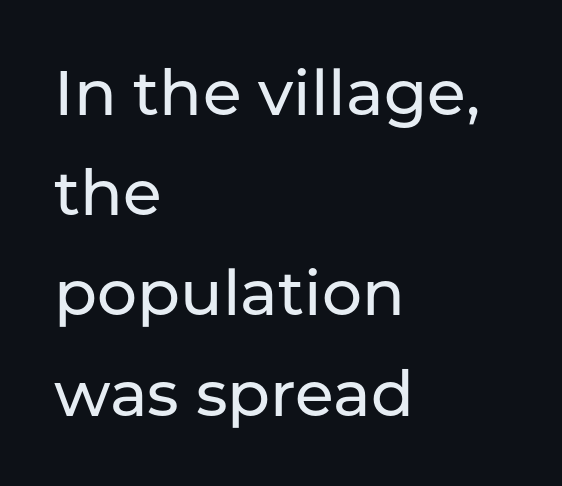
{"serif": "no", "italic": "no", "width": "normal", "stroke_contrast": "low", "x_height": "medium", "monospaced": "no", "underline": "no", "align": "left", "line_spacing": "normal", "line_spacing_ratio": 1.59, "letter_spacing": "normal", "letter_spacing_em": 0.0, "glyph_px": 63}
